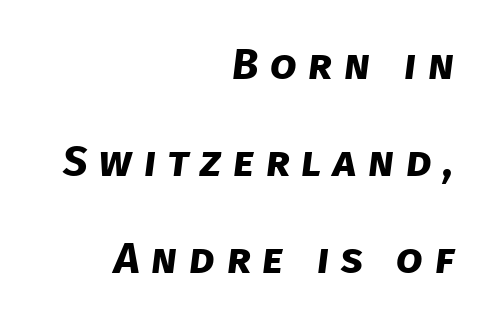
The passage is arranged like a letterhead date or caption credit — flush right. Whoever set this chose breathing room over compactness in the vertical rhythm. Looks like regular typesetting: each glyph gets only the width it needs. Every letter is thick-stroked: bold, no question. Bare-footed words on every line.
